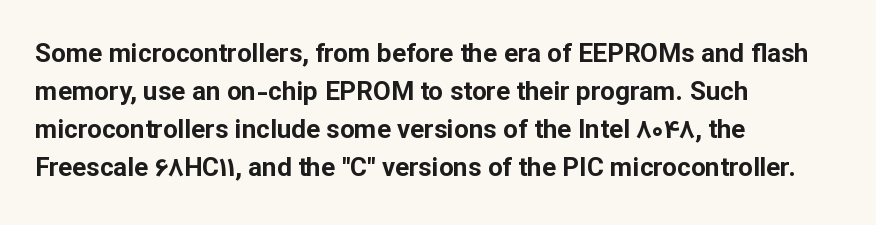
{"italic": "no", "bold": "yes", "underline": "no", "align": "left", "line_spacing": "normal", "line_spacing_ratio": 1.46, "letter_spacing": "normal", "letter_spacing_em": 0.0, "glyph_px": 26}
